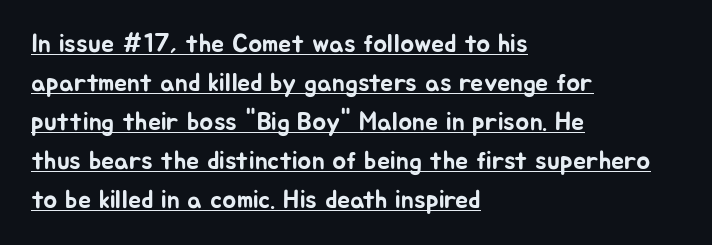
Q: Is the text italic (slanted)? A: No, it is upright.
Q: Is the text underlined? A: Yes.
Q: How is the paragraph aligned? A: Left-aligned.
Q: Is the spacing between letters normal or unusually wide? A: Normal.
Q: Is the spacing between lines tight, normal or loose? A: Normal.
